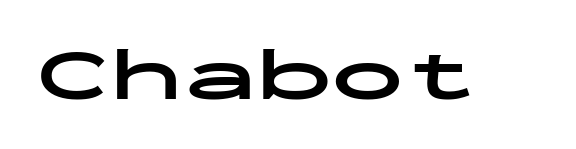
{"serif": "no", "italic": "no", "bold": "yes", "weight": "bold", "width": "wide", "stroke_contrast": "low", "x_height": "medium", "monospaced": "yes", "underline": "no", "letter_spacing": "normal", "letter_spacing_em": 0.0, "glyph_px": 74}
